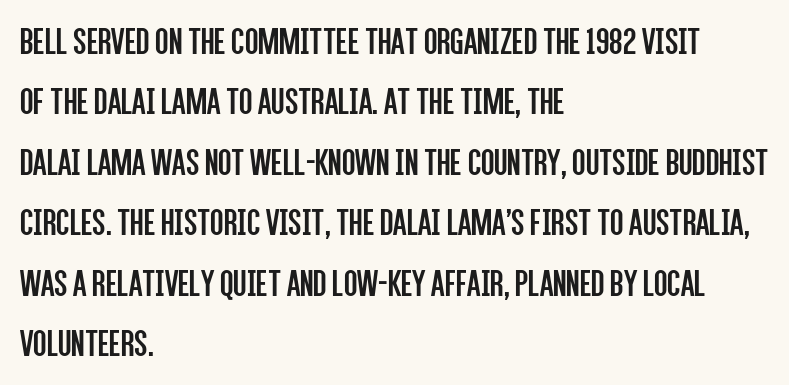
{"serif": "no", "italic": "no", "bold": "no", "weight": "regular", "width": "condensed", "stroke_contrast": "low", "x_height": "large", "monospaced": "no", "underline": "no", "align": "left", "line_spacing": "normal", "line_spacing_ratio": 1.55, "letter_spacing": "normal", "letter_spacing_em": 0.0, "glyph_px": 39}
